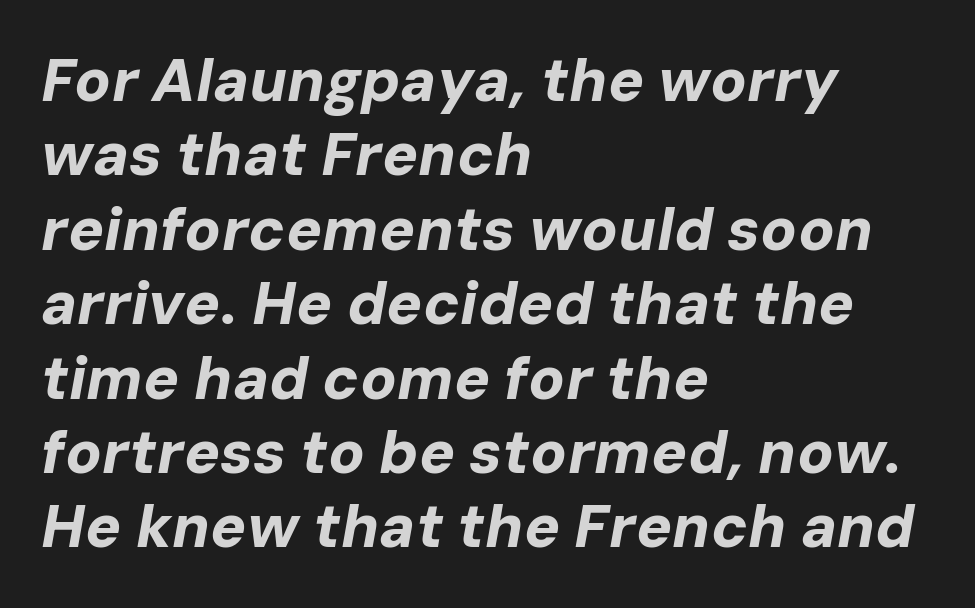
Q: Is the text bold? A: Yes.
Q: Is the text italic (slanted)? A: Yes, it leans right by about 10 degrees.
Q: Is the text underlined? A: No.
Q: How is the paragraph aligned? A: Left-aligned.
Q: Is the spacing between letters normal or unusually wide? A: Normal.
Q: Width (condensed, normal, or wide)? A: Normal.
Q: Stroke contrast? A: Low.
Q: x-height? A: Medium.
Q: Monospaced? A: No.
